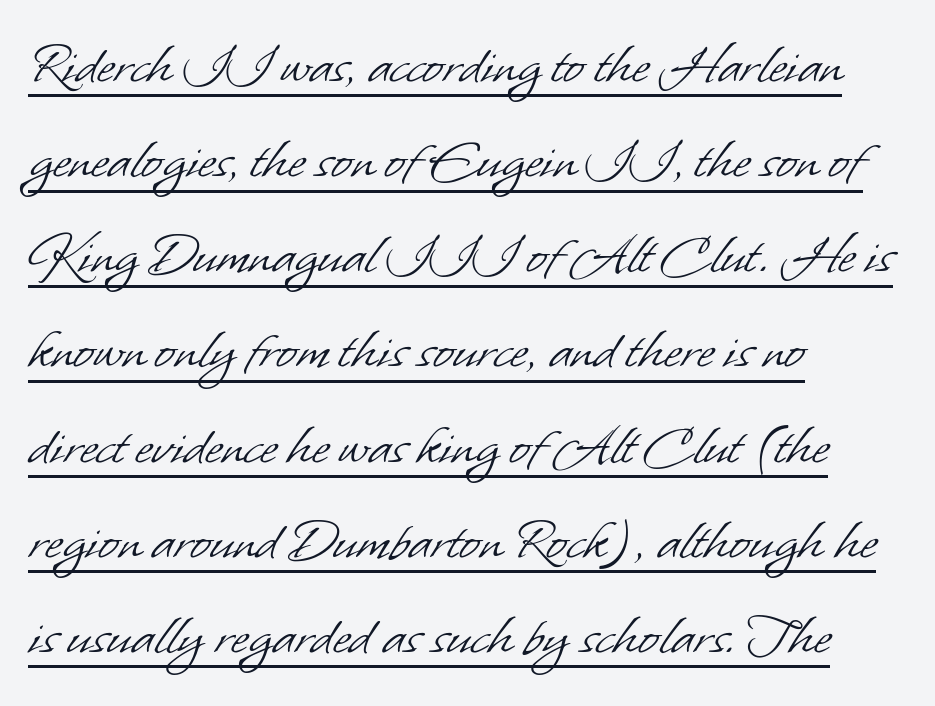
{"serif": "no", "bold": "no", "weight": "light", "width": "normal", "stroke_contrast": "low", "x_height": "small", "monospaced": "no", "underline": "yes", "align": "left", "line_spacing": "normal", "line_spacing_ratio": 1.56, "letter_spacing": "normal", "letter_spacing_em": 0.0, "glyph_px": 61}
